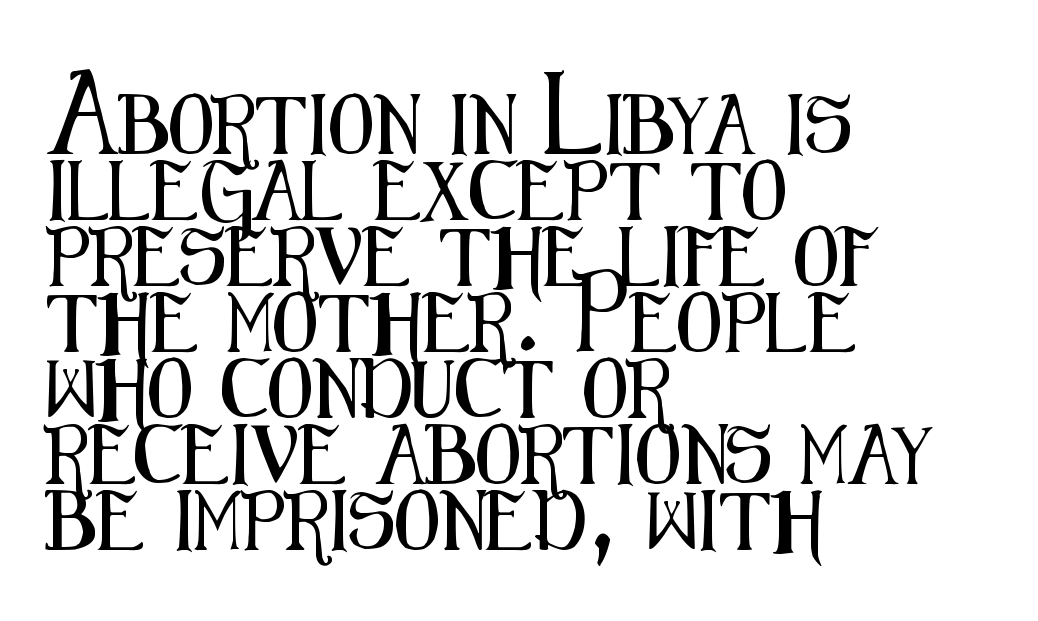
Q: Is the text italic (slanted)? A: No, it is upright.
Q: Is the text underlined? A: No.
Q: How is the paragraph aligned? A: Left-aligned.
Q: Is the spacing between letters normal or unusually wide? A: Normal.
Q: Is the spacing between lines tight, normal or loose? A: Tight.
Q: Width (condensed, normal, or wide)? A: Condensed.
Q: Stroke contrast? A: Medium.
Q: x-height? A: Medium.
Q: Monospaced? A: No.
